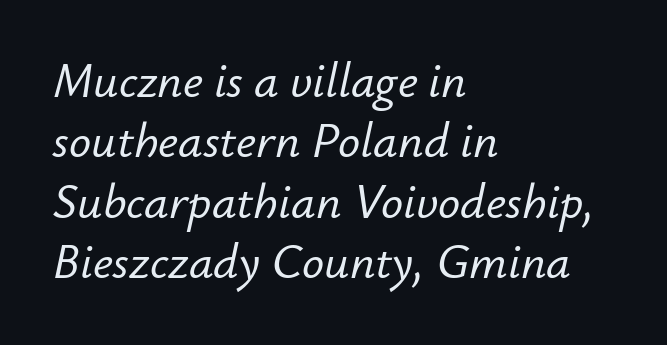
The image shows 49 px text type, italic (leaning right); set left-aligned, line spacing 1.23x, normal letter spacing, not underlined; low stroke contrast and a small x-height.
